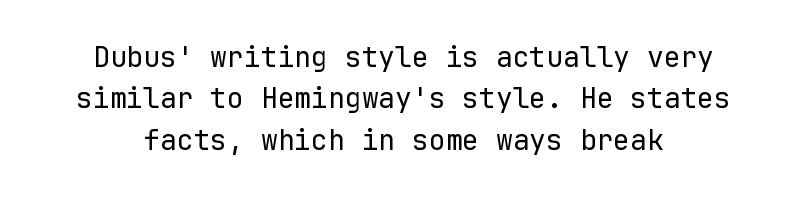
{"serif": "no", "italic": "no", "bold": "no", "weight": "regular", "width": "normal", "stroke_contrast": "low", "x_height": "medium", "monospaced": "yes", "underline": "no", "line_spacing": "normal", "line_spacing_ratio": 1.48, "letter_spacing": "normal", "letter_spacing_em": 0.0, "glyph_px": 28}
